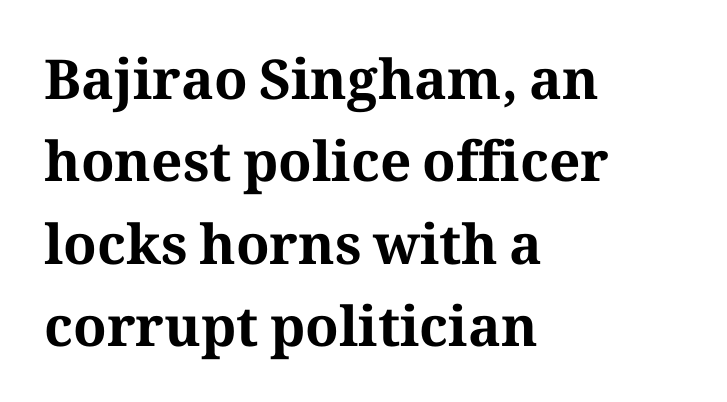
The image shows 55 px bold serif type, upright; set left-aligned, normal line spacing (1.5x), normal letter spacing, not underlined; medium stroke contrast and a medium x-height.
